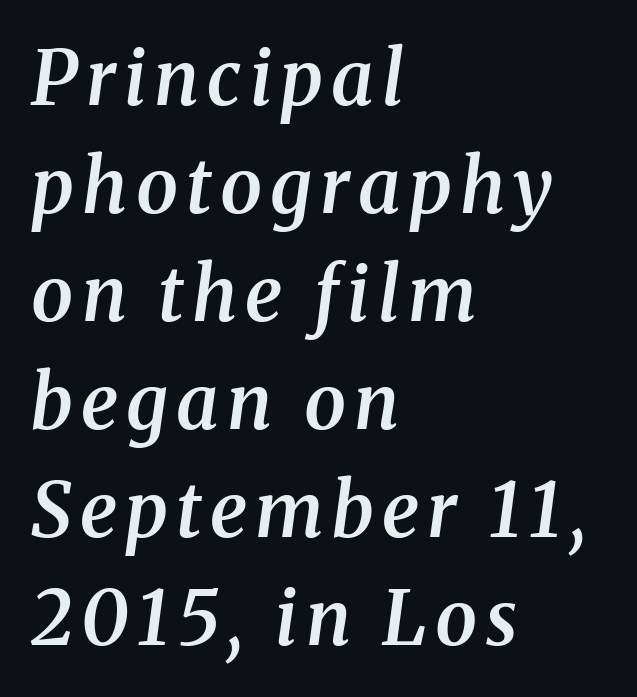
The image shows 75 px semibold serif type, italic (leaning right); set left-aligned, normal line spacing (1.44x), not underlined; medium stroke contrast and a medium x-height.
